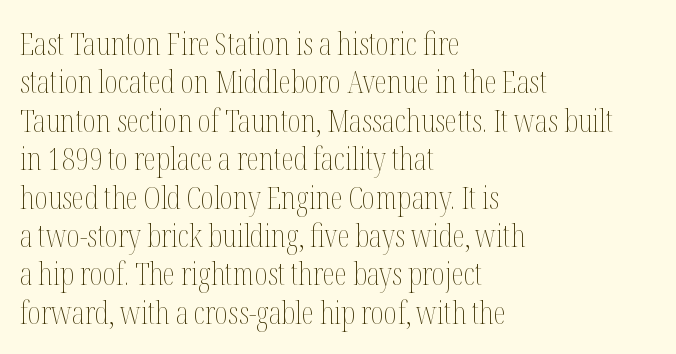
The font's upright variant was chosen for this text. Nobody drew a line under any word here. Stroke thickness stays within the range of a standard reading face or lighter. The face used here is proportionally spaced, like ordinary book or web type. The passage is arranged the way most books set body copy — flush left. Characters follow at the spacing the type designer built in.
